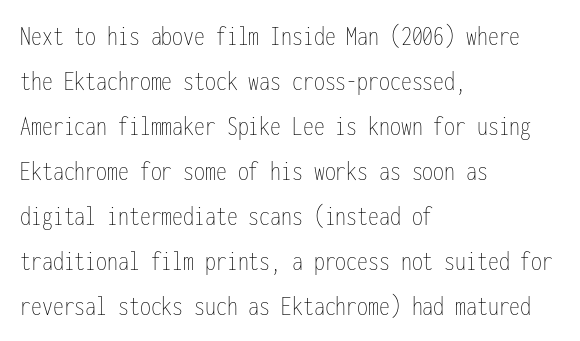
The image shows 29 px thin, condensed type, upright, monospaced; set left-aligned, normal line spacing (1.55x), normal letter spacing, not underlined; low stroke contrast and a medium x-height.
